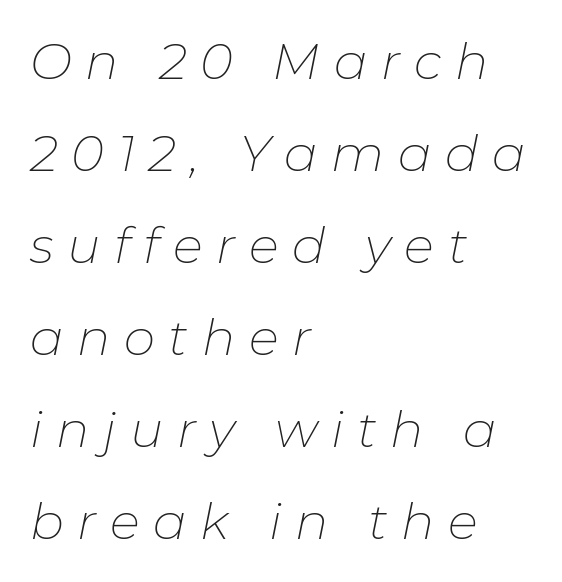
{"italic": "yes", "lean": "right", "slant_degrees": 11, "bold": "no", "weight": "thin", "width": "normal", "stroke_contrast": "low", "x_height": "medium", "monospaced": "no", "underline": "no", "align": "left", "line_spacing_ratio": 1.84, "letter_spacing": "wide", "letter_spacing_em": 0.27, "glyph_px": 50}
